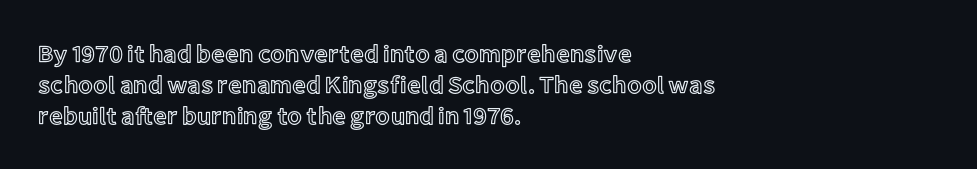
The image shows 24 px text type, upright; set left-aligned, normal line spacing (1.29x), normal letter spacing, not underlined.
